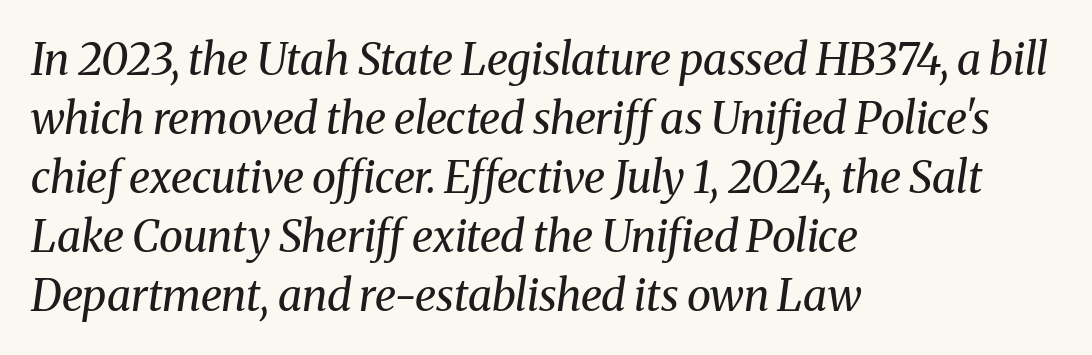
The image shows 44 px regular-weight serif type, italic (leaning right); set left-aligned, normal line spacing (1.34x), normal letter spacing, not underlined; medium stroke contrast and a medium x-height.
